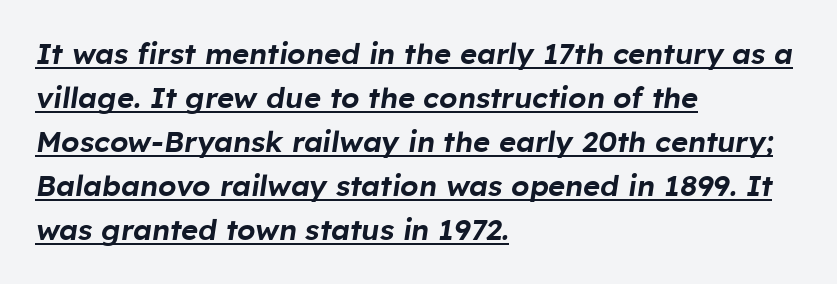
The image shows 29 px text type, italic (leaning right); set left-aligned, normal line spacing (1.52x), normal letter spacing, underlined; low stroke contrast and a medium x-height.
